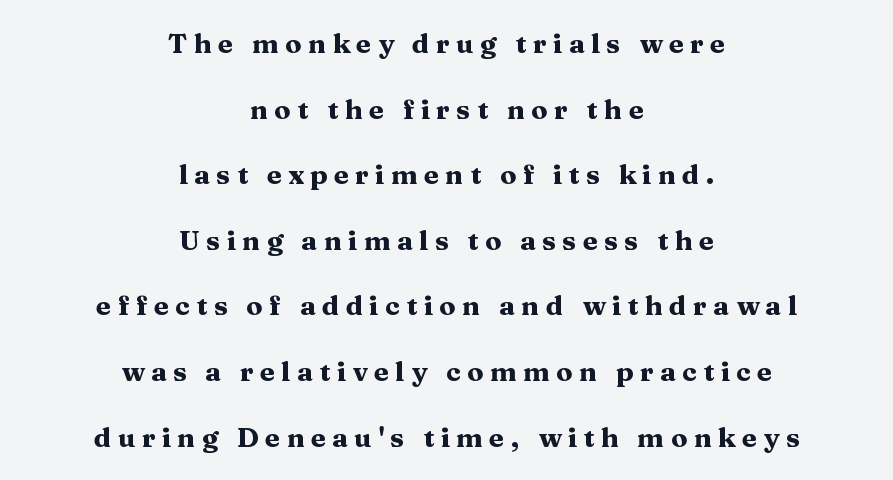
{"italic": "no", "bold": "yes", "underline": "no", "align": "center", "line_spacing": "loose", "line_spacing_ratio": 2.43, "letter_spacing": "wide", "letter_spacing_em": 0.24, "glyph_px": 27}
